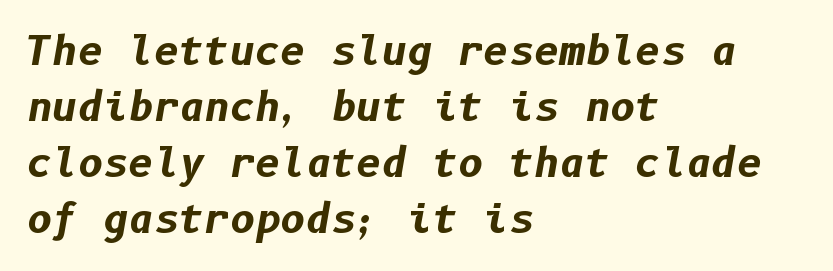
{"italic": "yes", "lean": "right", "slant_degrees": 10, "bold": "yes", "weight": "bold", "width": "normal", "stroke_contrast": "low", "x_height": "medium", "underline": "no", "align": "left", "line_spacing": "normal", "line_spacing_ratio": 1.44, "letter_spacing": "normal", "letter_spacing_em": 0.0, "glyph_px": 39}
